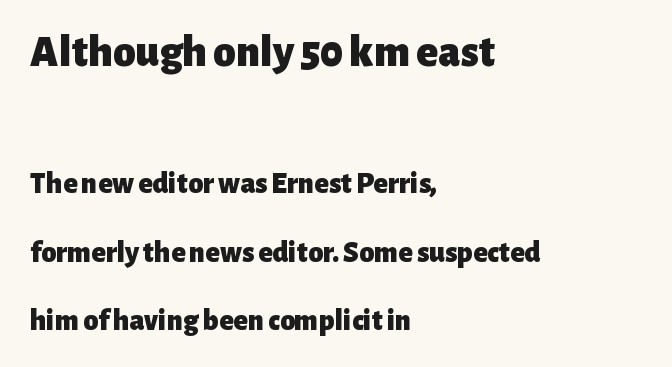
The image shows 45 px heavy sans-serif type, upright; set left-aligned, loose line spacing (2.29x), normal letter spacing, not underlined; the first (top) block is 1.5x larger; low stroke contrast and a medium x-height.
